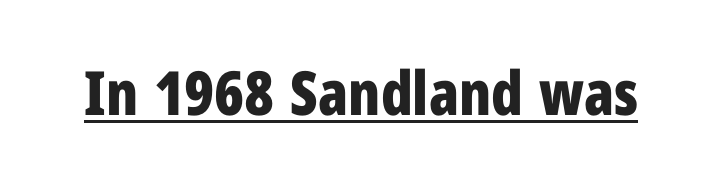
In terms of letterspacing, this is plain default setting. Nothing sits at the stroke ends, so this counts as sans-serif. The face used here appears with an underline applied. A typesetter would mark this as roman, not italic.
